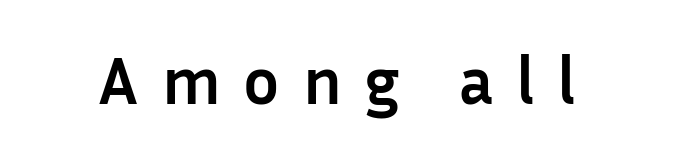
Q: Is the text bold? A: Yes.
Q: Is the text italic (slanted)? A: No, it is upright.
Q: Is the typeface a serif or a sans-serif typeface? A: Sans-serif.
Q: Is the text underlined? A: No.
Q: Is the spacing between letters normal or unusually wide? A: Unusually wide.
Q: Width (condensed, normal, or wide)? A: Normal.
Q: Stroke contrast? A: Low.
Q: x-height? A: Medium.
Q: Monospaced? A: No.
